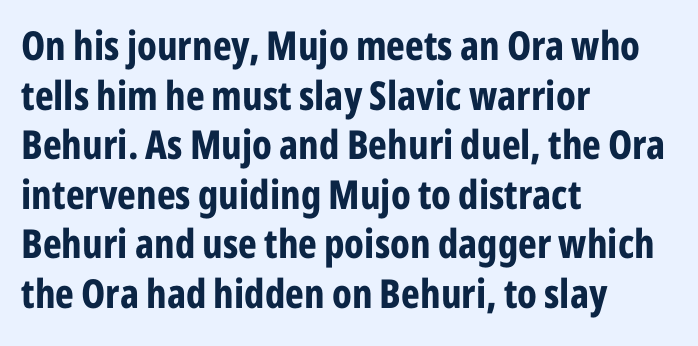
These lines are set flush left with a ragged right edge. The face used here is a sans, in the tradition of grotesques and geometrics. The letters stand upright; this is a roman face. Lines of text with bare space underneath.
